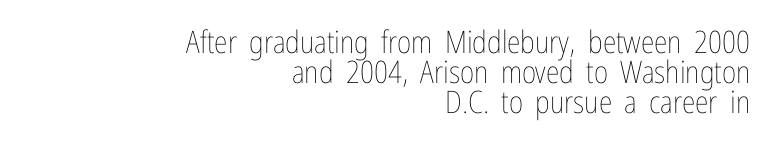
{"italic": "no", "bold": "no", "weight": "thin", "width": "condensed", "stroke_contrast": "low", "x_height": "medium", "monospaced": "no", "underline": "no", "align": "right", "line_spacing": "tight", "line_spacing_ratio": 0.96, "letter_spacing": "normal", "letter_spacing_em": 0.0, "glyph_px": 31}
